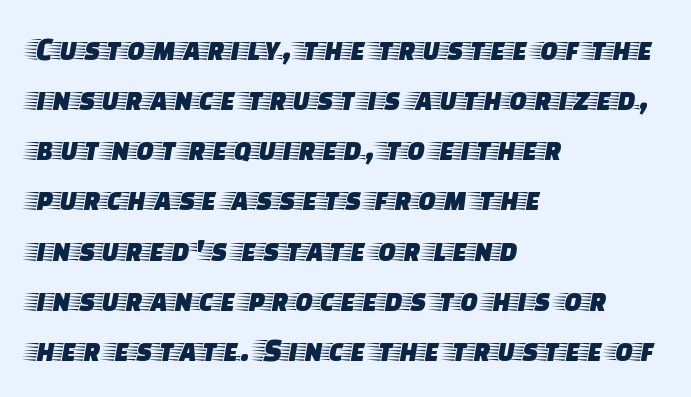
Q: Is the text italic (slanted)? A: Yes.
Q: Is the typeface a serif or a sans-serif typeface? A: Serif.
Q: Is the text underlined? A: No.
Q: How is the paragraph aligned? A: Left-aligned.
Q: Is the spacing between letters normal or unusually wide? A: Normal.
Q: Is the spacing between lines tight, normal or loose? A: Normal.
Q: Width (condensed, normal, or wide)? A: Wide.
Q: Stroke contrast? A: Low.
Q: x-height? A: Large.
Q: Monospaced? A: No.
